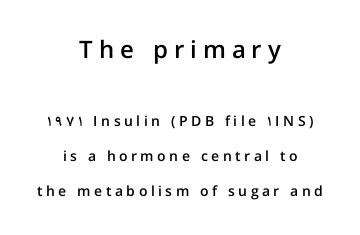
A roman cut, with each character standing at attention. Is there much room between lines? Yes — plenty of vertical air separates them. In this sample the first text group is rendered at the bigger scale. Descenders are the only things crossing below the line.
